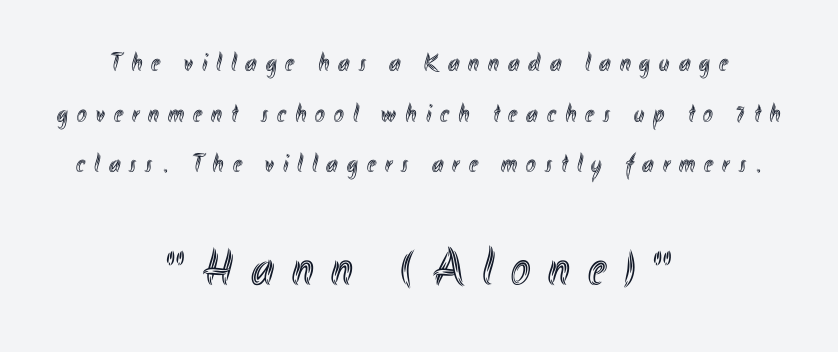
The image shows 52 px condensed type; set centered, loose line spacing (1.95x), unusually wide letter spacing (+0.35 em), not underlined; the second (bottom) block is 2.0x larger; a small x-height.
